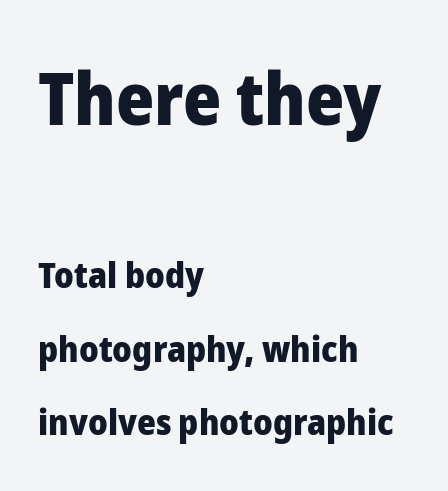
The image shows 73 px heavy sans-serif type, upright; set left-aligned, loose line spacing (2.04x), normal letter spacing, not underlined; the first (top) block is 2.03x larger; low stroke contrast and a medium x-height.
